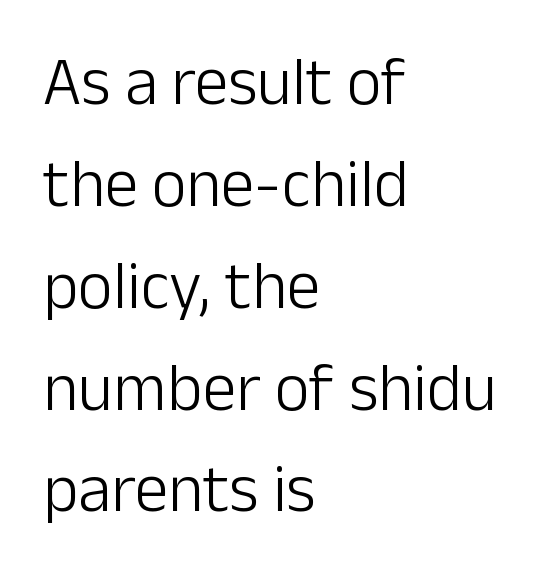
{"serif": "no", "italic": "no", "bold": "no", "weight": "light", "width": "normal", "stroke_contrast": "low", "x_height": "medium", "monospaced": "no", "underline": "no", "align": "left", "line_spacing": "normal", "line_spacing_ratio": 1.52, "letter_spacing": "normal", "letter_spacing_em": 0.0, "glyph_px": 67}
